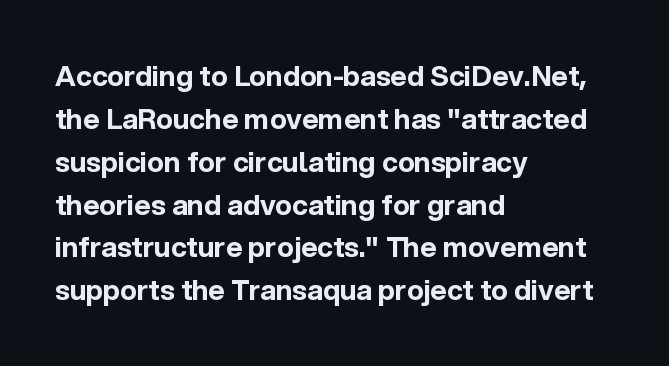
The rendering anchors every line to the left-hand side. Is this a sans? Yes — the strokes have no serifs. The rows are spaced the way most documents space them. Stroke thickness is high; the sample reads as a true bold. Do the letters lean? They stand straight.
